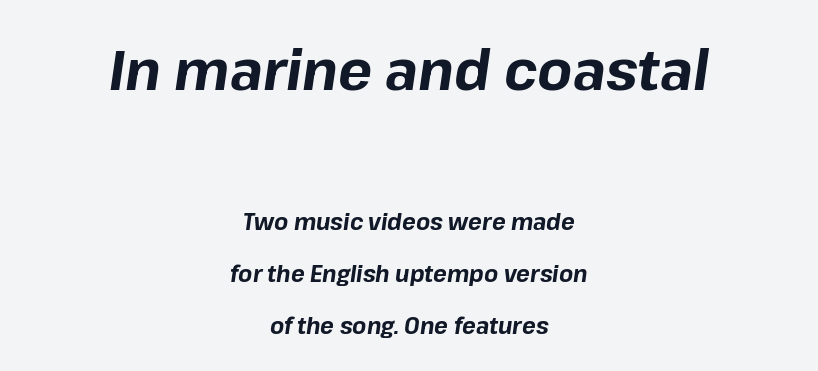
{"italic": "yes", "lean": "right", "slant_degrees": 8, "bold": "yes", "weight": "bold", "width": "normal", "stroke_contrast": "low", "x_height": "medium", "monospaced": "no", "underline": "no", "align": "center", "line_spacing": "loose", "line_spacing_ratio": 2.28, "letter_spacing": "normal", "letter_spacing_em": 0.0, "larger_block": "first", "size_ratio": 2.48, "glyph_px": 57}
